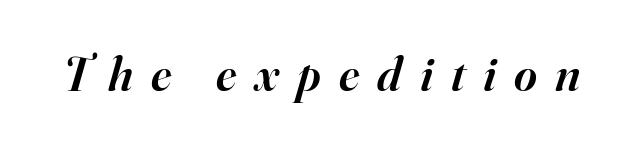
The rendering uses a semibold face; strokes are thickened but not to full bold. The rendering inserts visible extra space after every character. Has an underline been added? It has not. Italic? Definitely — the glyphs are oblique. This sample has the flowing, uneven cadence of proportional lettering. The font family rendered here belongs to the serif group.
